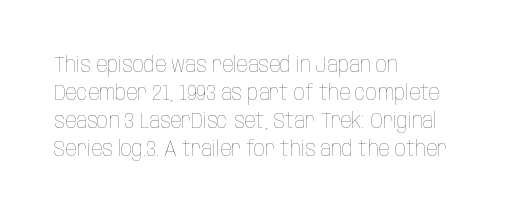
The image shows 22 px text type, upright; set left-aligned, normal line spacing (1.27x), normal letter spacing, not underlined.
